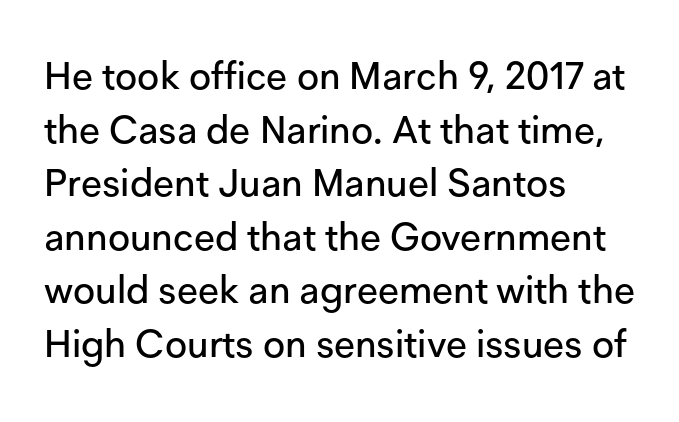
A typesetter would call this proportional, since set widths differ per character. No word sits above an underline. Evenly set lines give the paragraph a standard silhouette. In CSS terms this would be text-align: left. Does the type have serifs? No, each stem ends abruptly.
